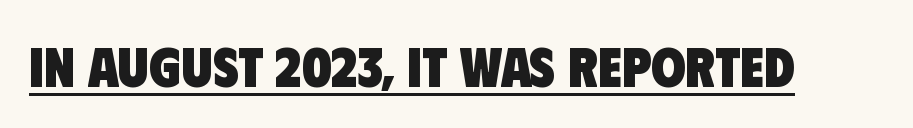
{"serif": "no", "bold": "yes", "weight": "heavy", "width": "condensed", "stroke_contrast": "low", "x_height": "large", "monospaced": "no", "underline": "yes", "letter_spacing": "normal", "letter_spacing_em": 0.0, "glyph_px": 56}
